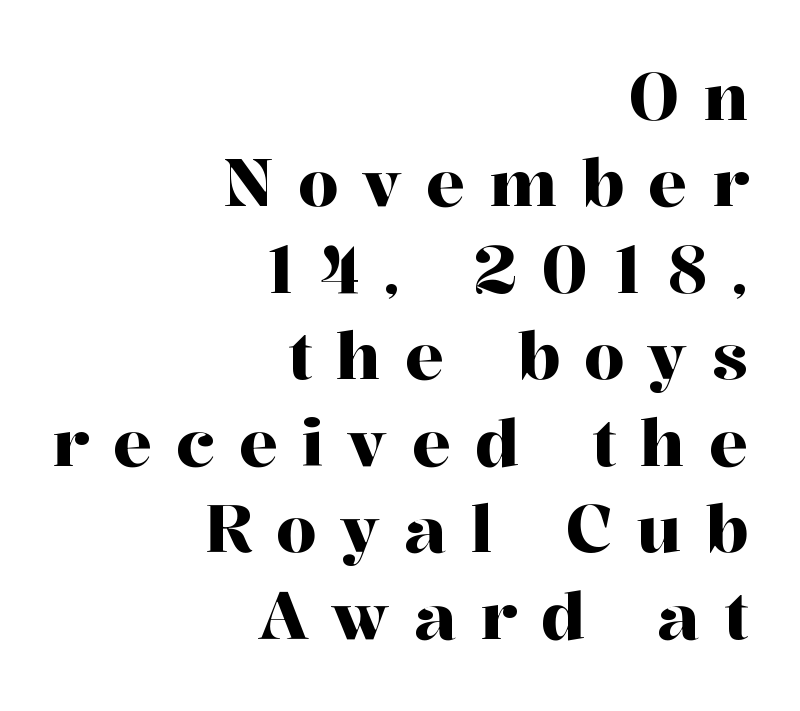
The designer went with a serif here, giving each stem small feet. In terms of posture, this sample is upright. Glyph-to-glyph distance is far greater than everyday printed text. Decoration check: the copy has no underline. The vertical gap from one line to the next is medium.
